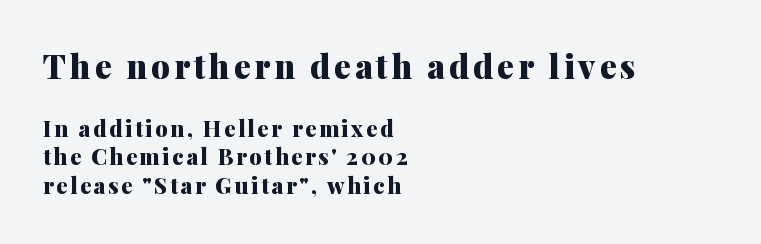
{"serif": "yes", "italic": "no", "bold": "yes", "weight": "heavy", "width": "normal", "stroke_contrast": "medium", "x_height": "medium", "monospaced": "no", "underline": "no", "align": "left", "line_spacing": "normal", "line_spacing_ratio": 1.31, "larger_block": "first", "size_ratio": 1.5, "glyph_px": 33}
